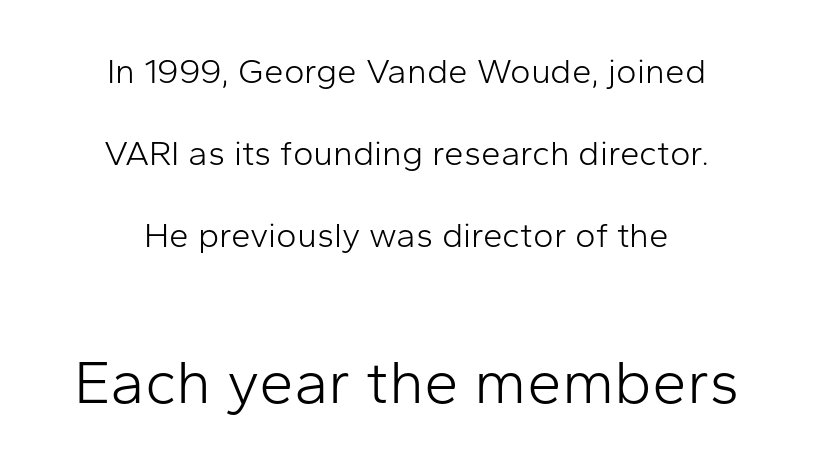
The image shows 62 px light sans-serif type, upright; set centered, loose line spacing (2.35x), normal letter spacing, not underlined; the second (bottom) block is 1.77x larger; low stroke contrast and a medium x-height.
